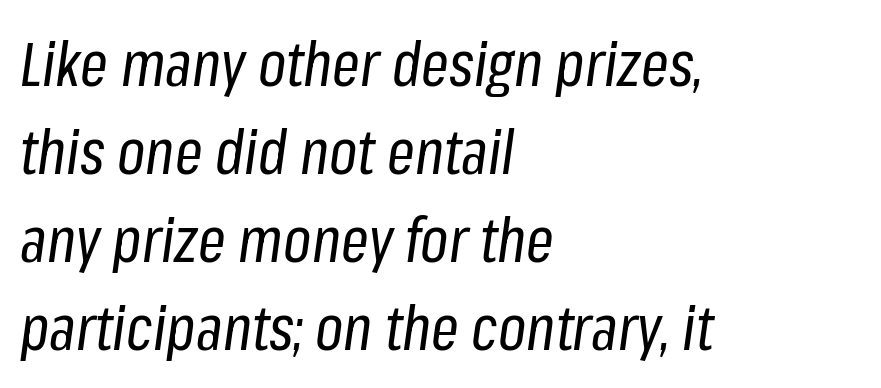
{"italic": "yes", "lean": "right", "slant_degrees": 8, "bold": "no", "weight": "regular", "width": "condensed", "stroke_contrast": "low", "x_height": "medium", "monospaced": "no", "underline": "no", "align": "left", "line_spacing": "normal", "line_spacing_ratio": 1.44, "letter_spacing": "normal", "letter_spacing_em": 0.0, "glyph_px": 61}
